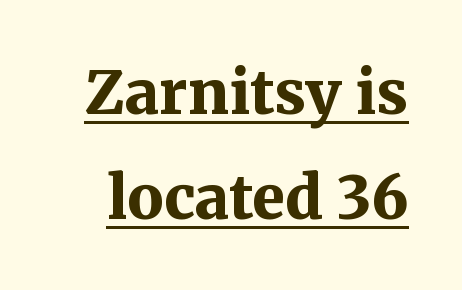
Looks like regular typesetting: each glyph gets only the width it needs. This is the regular roman posture of the typeface. This is serif lettering, the kind often seen in printed books. Heavy, bold letterforms. Like a heading marked for emphasis, these lines bear an underscore.
